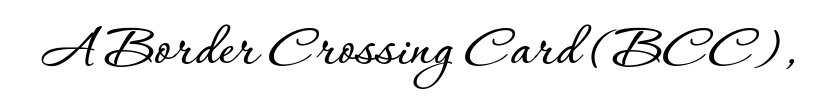
The image shows 61 px text type; set normal letter spacing, not underlined; low stroke contrast and a small x-height.
